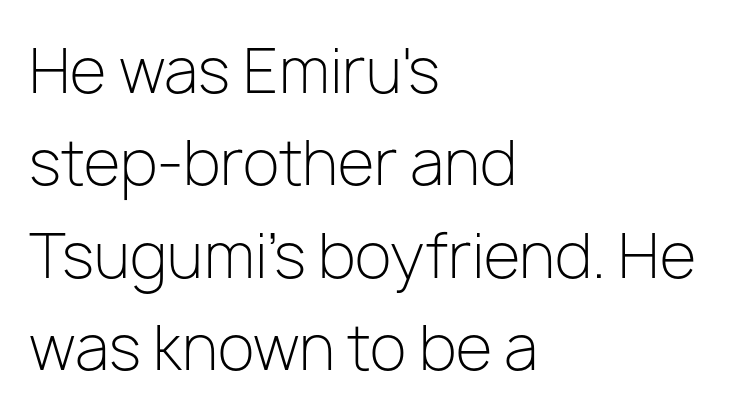
Q: Is the text bold? A: No.
Q: Is the text italic (slanted)? A: No, it is upright.
Q: Is the typeface a serif or a sans-serif typeface? A: Sans-serif.
Q: Is the text underlined? A: No.
Q: How is the paragraph aligned? A: Left-aligned.
Q: Is the spacing between letters normal or unusually wide? A: Normal.
Q: Is the spacing between lines tight, normal or loose? A: Normal.
Q: Width (condensed, normal, or wide)? A: Normal.
Q: Stroke contrast? A: Low.
Q: x-height? A: Medium.
Q: Monospaced? A: No.
